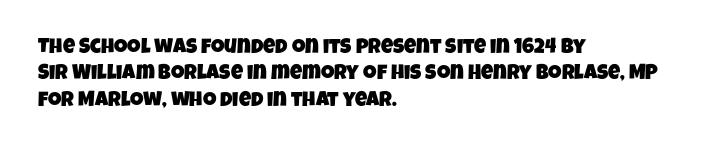
Q: Is the text underlined? A: No.
Q: How is the paragraph aligned? A: Left-aligned.
Q: Is the spacing between letters normal or unusually wide? A: Normal.
Q: Is the spacing between lines tight, normal or loose? A: Normal.
